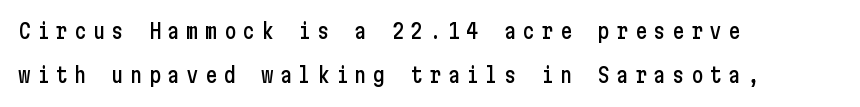
Q: Is the text italic (slanted)? A: No, it is upright.
Q: Is the text underlined? A: No.
Q: How is the paragraph aligned? A: Left-aligned.
Q: Is the spacing between letters normal or unusually wide? A: Unusually wide.
Q: Is the spacing between lines tight, normal or loose? A: Loose.
